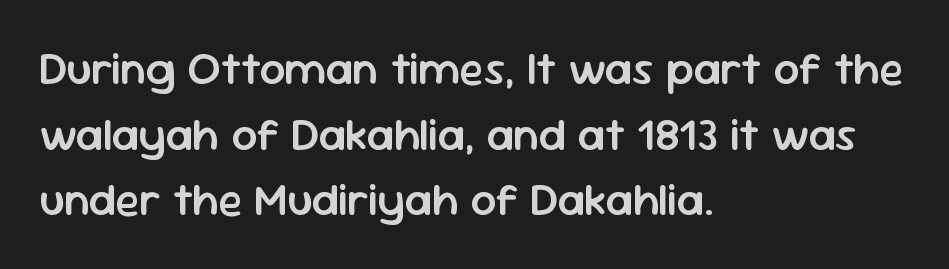
The image shows 45 px semibold sans-serif type, upright; set left-aligned, normal line spacing (1.46x), normal letter spacing, not underlined; low stroke contrast and a medium x-height.
